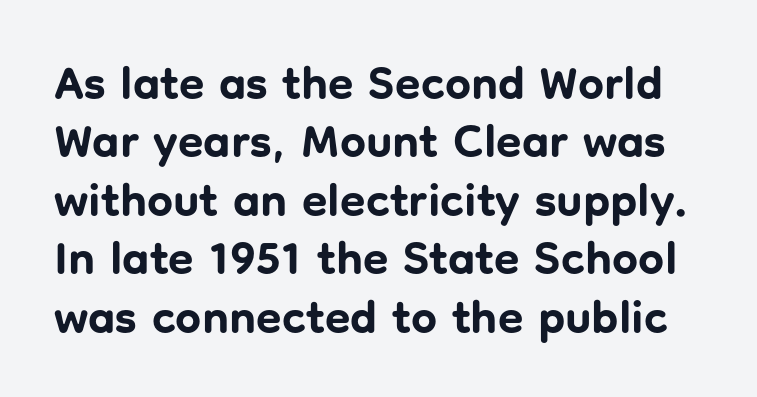
The image shows 46 px bold sans-serif type, upright; set normal line spacing (1.27x), normal letter spacing, not underlined; low stroke contrast and a medium x-height.
